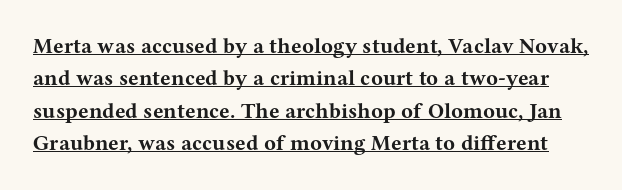
{"italic": "no", "bold": "yes", "underline": "yes", "line_spacing": "normal", "line_spacing_ratio": 1.47, "letter_spacing": "normal", "letter_spacing_em": 0.0, "glyph_px": 22}
